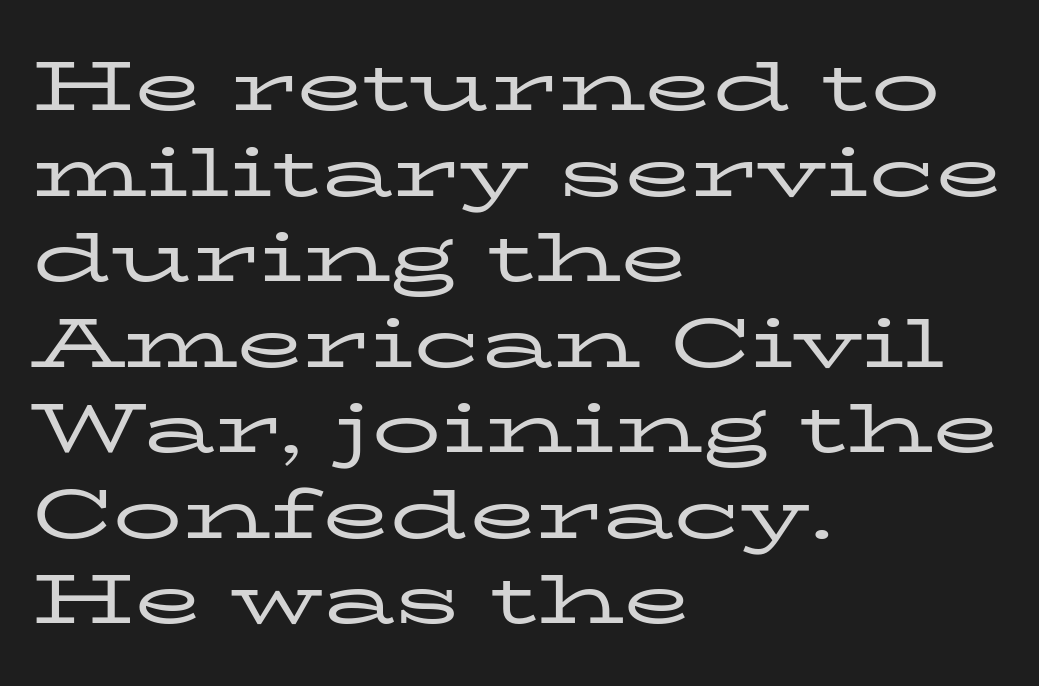
The image shows 69 px regular-weight, wide serif type, upright; set left-aligned, line spacing 1.24x, normal letter spacing, not underlined; low stroke contrast and a medium x-height.
